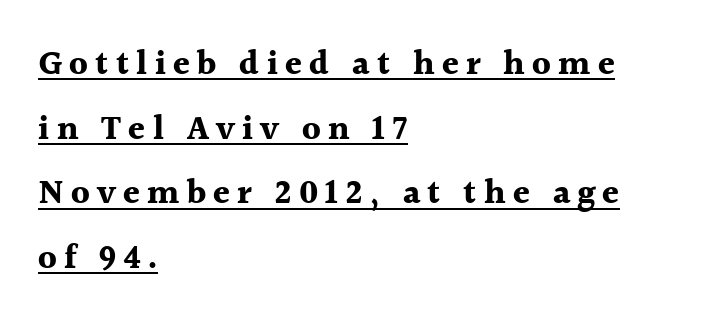
{"serif": "yes", "italic": "no", "bold": "yes", "weight": "bold", "width": "normal", "x_height": "medium", "monospaced": "no", "underline": "yes", "align": "left", "line_spacing": "loose", "line_spacing_ratio": 1.9, "letter_spacing": "wide", "letter_spacing_em": 0.21, "glyph_px": 34}
